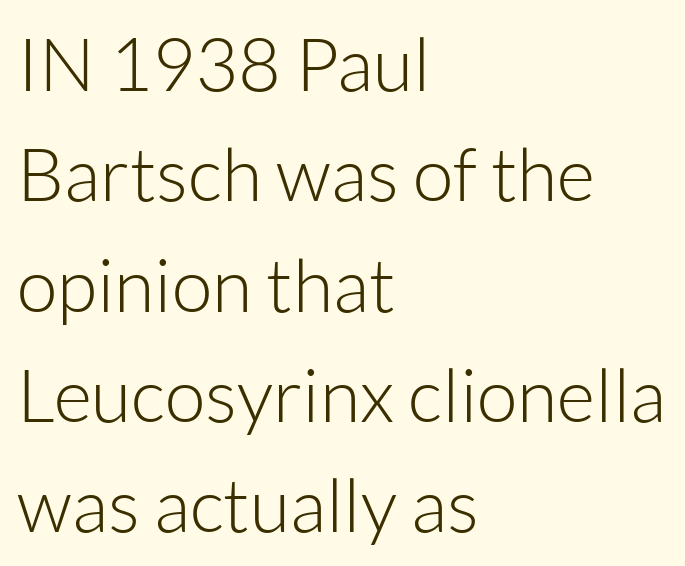
Q: Is the text bold? A: No.
Q: Is the text italic (slanted)? A: No, it is upright.
Q: Is the typeface a serif or a sans-serif typeface? A: Sans-serif.
Q: Is the text underlined? A: No.
Q: How is the paragraph aligned? A: Left-aligned.
Q: Is the spacing between letters normal or unusually wide? A: Normal.
Q: Is the spacing between lines tight, normal or loose? A: Normal.
Q: Width (condensed, normal, or wide)? A: Normal.
Q: Stroke contrast? A: Low.
Q: x-height? A: Medium.
Q: Monospaced? A: No.
